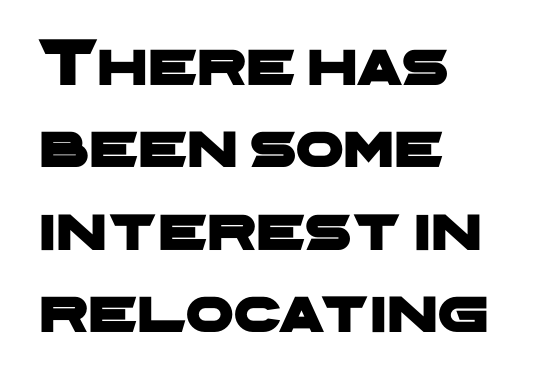
The letters advance in unequal steps, a hallmark of proportional type. In terms of letterform style, serifs are entirely absent. Check under the words: just untouched page. Typeset ragged right — the left edge is the straight one. The tracking reads as untouched default to a designer's eye.
